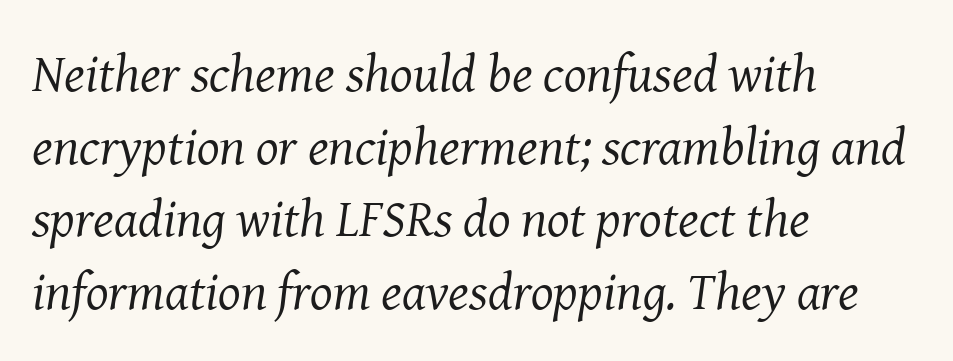
The image shows 53 px regular-weight serif type, italic (leaning right); set left-aligned, normal line spacing (1.37x), normal letter spacing, not underlined; medium stroke contrast and a medium x-height.
